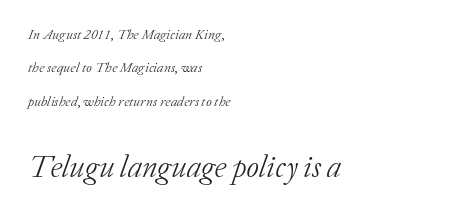
{"serif": "yes", "italic": "yes", "lean": "right", "slant_degrees": 20, "bold": "no", "weight": "light", "width": "normal", "stroke_contrast": "low", "x_height": "medium", "monospaced": "no", "underline": "no", "align": "left", "line_spacing": "loose", "line_spacing_ratio": 2.38, "letter_spacing": "normal", "letter_spacing_em": 0.0, "larger_block": "second", "size_ratio": 2.21, "glyph_px": 31}
